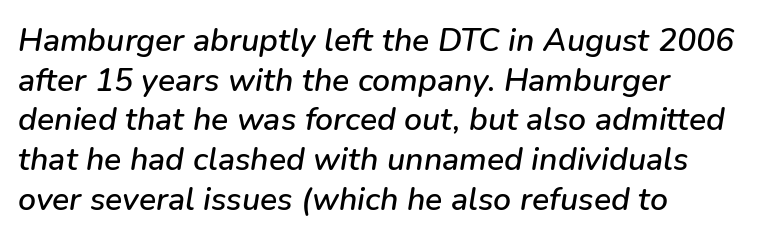
Does the copy run flush right? No — it runs flush left. Honestly, there is no underline to notice here at all. The glyphs look as if they've been sheared to an angle. Tracking here is standard; glyphs follow each other at the usual distance. Spacing verdict: proportional, widths tailored to each character.
